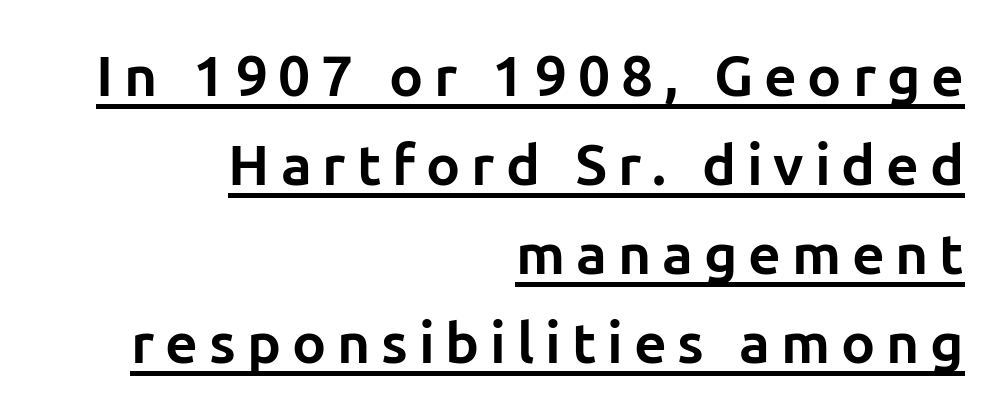
{"serif": "no", "italic": "no", "bold": "yes", "weight": "bold", "width": "normal", "stroke_contrast": "low", "x_height": "medium", "monospaced": "no", "underline": "yes", "align": "right", "line_spacing": "normal", "line_spacing_ratio": 1.56, "glyph_px": 57}
